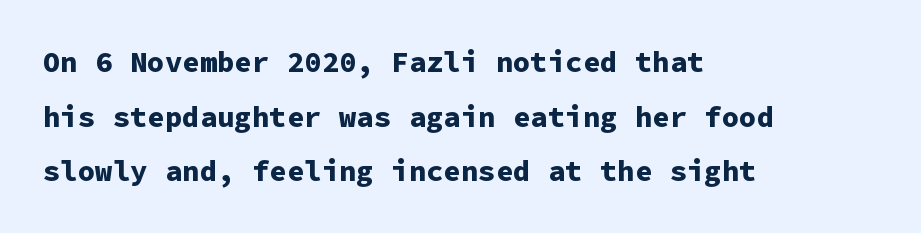
Q: Is the text bold? A: Yes.
Q: Is the text italic (slanted)? A: No, it is upright.
Q: Is the typeface a serif or a sans-serif typeface? A: Sans-serif.
Q: Is the text underlined? A: No.
Q: How is the paragraph aligned? A: Left-aligned.
Q: Is the spacing between letters normal or unusually wide? A: Normal.
Q: Width (condensed, normal, or wide)? A: Normal.
Q: Stroke contrast? A: Low.
Q: x-height? A: Medium.
Q: Monospaced? A: Yes.
